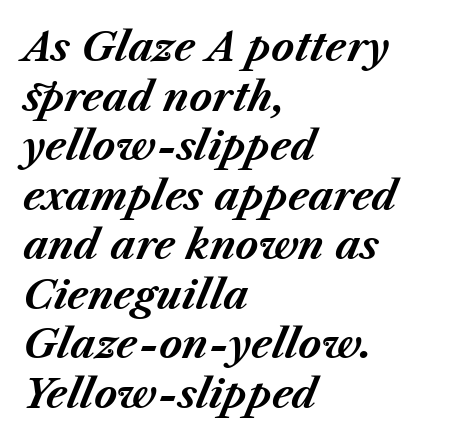
{"italic": "yes", "lean": "right", "slant_degrees": 23, "bold": "yes", "weight": "bold", "width": "normal", "stroke_contrast": "medium", "x_height": "medium", "monospaced": "no", "underline": "no", "align": "left", "line_spacing": "normal", "line_spacing_ratio": 1.27, "letter_spacing": "normal", "letter_spacing_em": 0.0, "glyph_px": 39}
